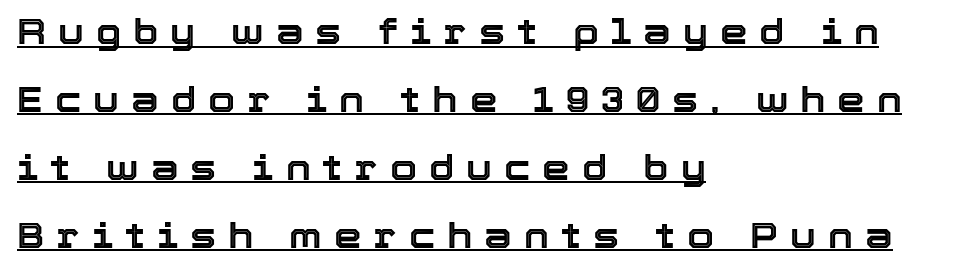
Q: Is the text italic (slanted)? A: No, it is upright.
Q: Is the text underlined? A: Yes.
Q: How is the paragraph aligned? A: Left-aligned.
Q: Is the spacing between letters normal or unusually wide? A: Unusually wide.
Q: Is the spacing between lines tight, normal or loose? A: Loose.
Q: Width (condensed, normal, or wide)? A: Normal.
Q: x-height? A: Medium.
Q: Monospaced? A: No.
